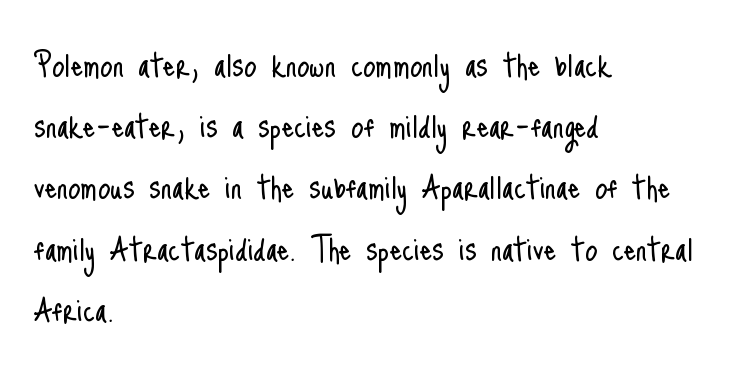
{"serif": "no", "italic": "no", "bold": "no", "weight": "light", "width": "condensed", "stroke_contrast": "low", "x_height": "small", "monospaced": "no", "underline": "no", "align": "left", "line_spacing": "normal", "line_spacing_ratio": 1.57, "letter_spacing": "normal", "letter_spacing_em": 0.0, "glyph_px": 39}
